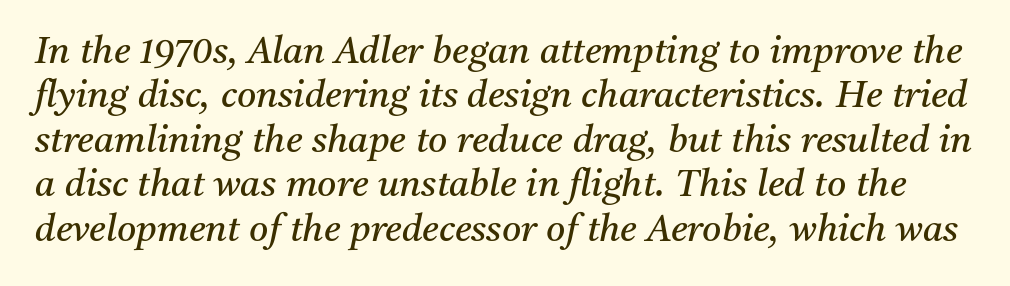
Bare-footed words on every line. The type family on display is of the serif kind. Is this a fixed-width face? No — the glyphs have proportional, varying widths. Weight class: somewhere from thin through regular. Between one letter and the next there's only the usual sliver of space. The face used here has a pronounced slope to its letters.
